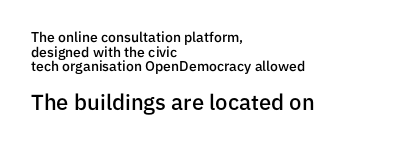
The image shows 22 px text type, upright; set left-aligned, tight line spacing (1.04x), normal letter spacing, not underlined; the second (bottom) block is 1.57x larger.
